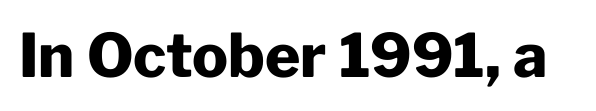
{"serif": "no", "italic": "no", "bold": "yes", "weight": "heavy", "width": "normal", "stroke_contrast": "low", "x_height": "medium", "monospaced": "no", "underline": "no", "letter_spacing": "normal", "letter_spacing_em": 0.0, "glyph_px": 60}
